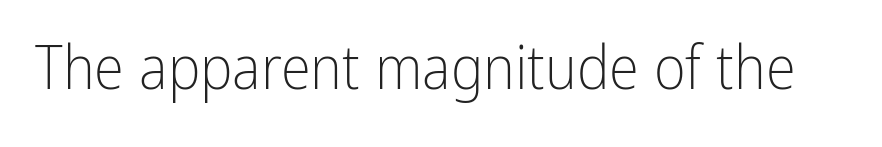
Q: Is the text bold? A: No.
Q: Is the text italic (slanted)? A: No, it is upright.
Q: Is the typeface a serif or a sans-serif typeface? A: Sans-serif.
Q: Is the text underlined? A: No.
Q: Is the spacing between letters normal or unusually wide? A: Normal.
Q: Width (condensed, normal, or wide)? A: Condensed.
Q: Stroke contrast? A: Low.
Q: x-height? A: Medium.
Q: Monospaced? A: No.
